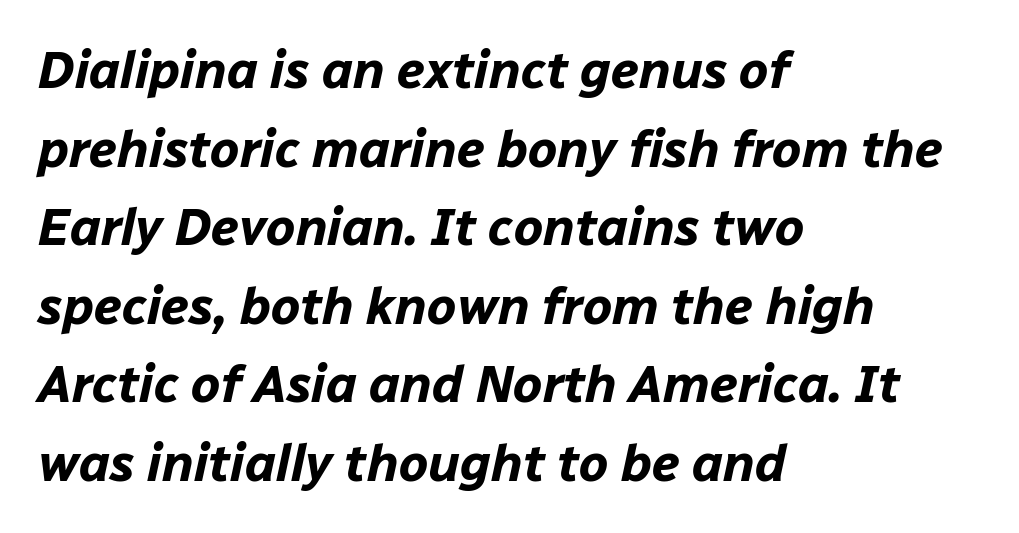
The leading is moderate, giving the passage an even texture. The paragraph shown leans on its left margin. Tracking here is standard; glyphs follow each other at the usual distance. The lettering tilts uniformly, giving the passage an italic look.
